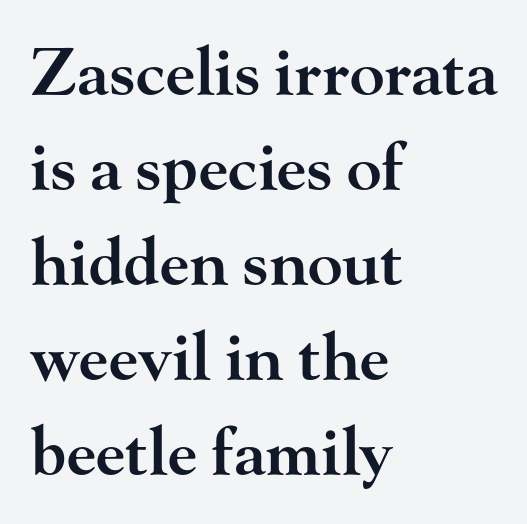
The image shows 65 px semibold, wide serif type, upright; set left-aligned, normal line spacing (1.46x), normal letter spacing, not underlined; high stroke contrast and a small x-height.
